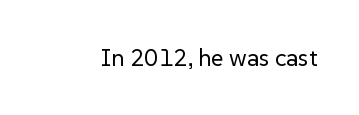
Only glyphs here, with clear space below each row. Notice how the stems are strictly vertical — no italics here. Between one letter and the next there's only the usual sliver of space. Is this a heavy cut? Hardly; it is regular or lighter.
